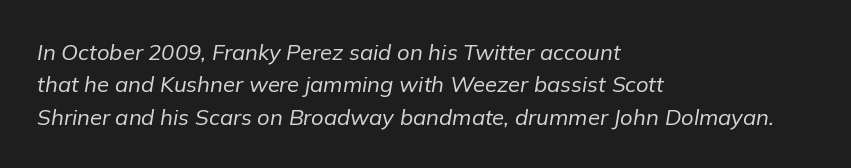
Does the leading feel generous? No, just average. This sample uses plain, unmodified letter spacing. Descenders hang freely into open space. A quiet, ordinary-to-light weight characterises the typeface. Emphasis-style slanted type is in use.
